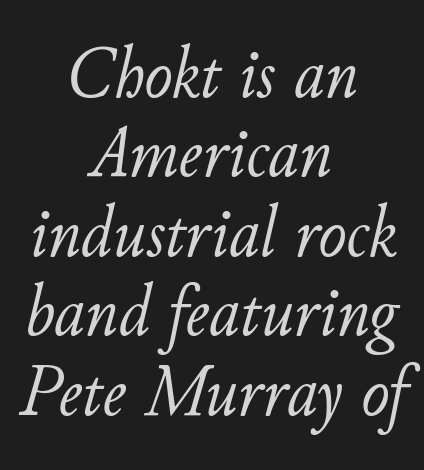
Q: Is the text bold? A: No.
Q: Is the text italic (slanted)? A: Yes, it leans right by about 11 degrees.
Q: Is the text underlined? A: No.
Q: How is the paragraph aligned? A: Centered.
Q: Is the spacing between letters normal or unusually wide? A: Normal.
Q: Is the spacing between lines tight, normal or loose? A: Tight.
Q: Width (condensed, normal, or wide)? A: Normal.
Q: Stroke contrast? A: Low.
Q: x-height? A: Small.
Q: Monospaced? A: No.
